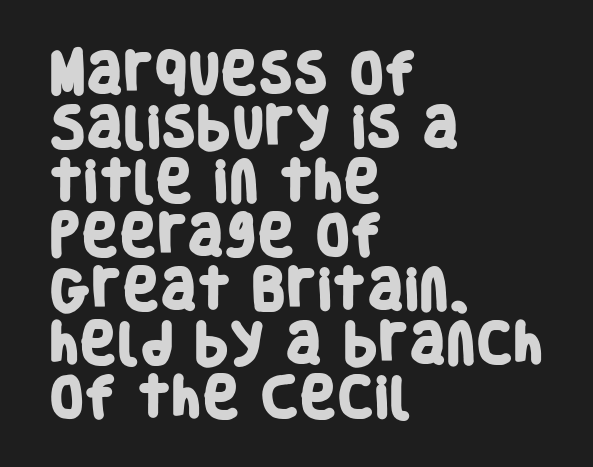
The image shows 45 px heavy, condensed sans-serif type; set left-aligned, line spacing 1.2x, normal letter spacing, not underlined; low stroke contrast and a large x-height.
